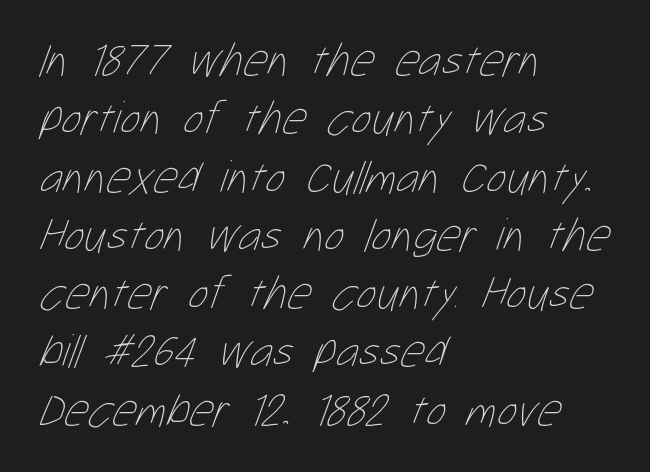
The image shows 47 px thin, condensed type; set left-aligned, line spacing 1.24x, normal letter spacing, not underlined; low stroke contrast and a medium x-height.
